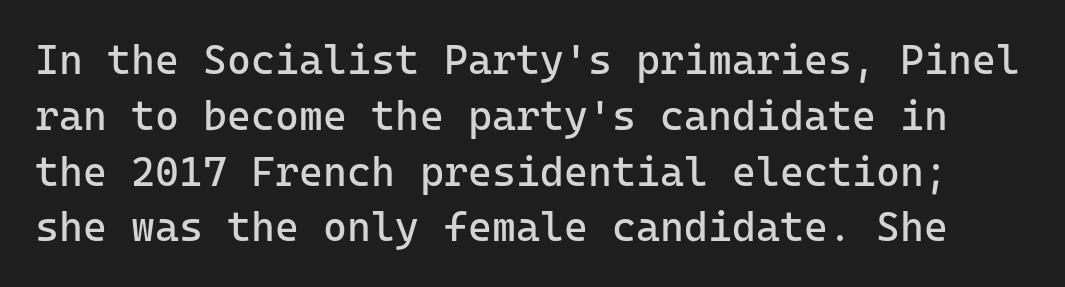
The cut favours lightness, reaching ordinary text weight at its darkest. The typography opts for an upright posture over an oblique one. The horizontal fit of the characters is conventional and even. Rows of type keep a routine distance in the vertical direction. These lines are composed in type without serifs. The strip under each line holds only bare page.
